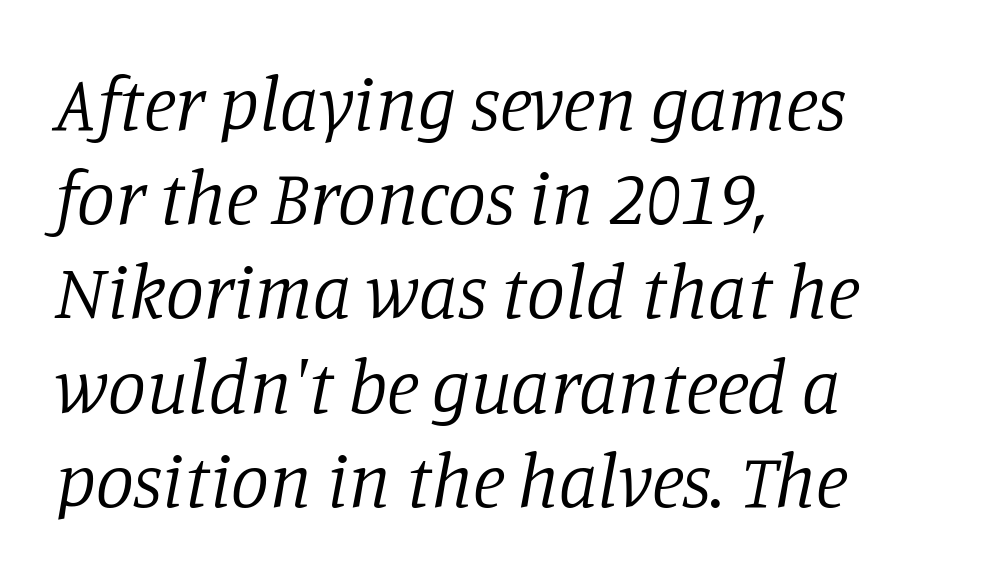
Characters follow at the spacing the type designer built in. Is the stroke heavy? The answer is a plain regular-or-lighter. An italicized treatment has been applied to the whole sample. Proportional: the letters do not fall into vertical columns. This rendering features lettering with no underline. Reading down the block, your eye returns to a fixed left position each line.
